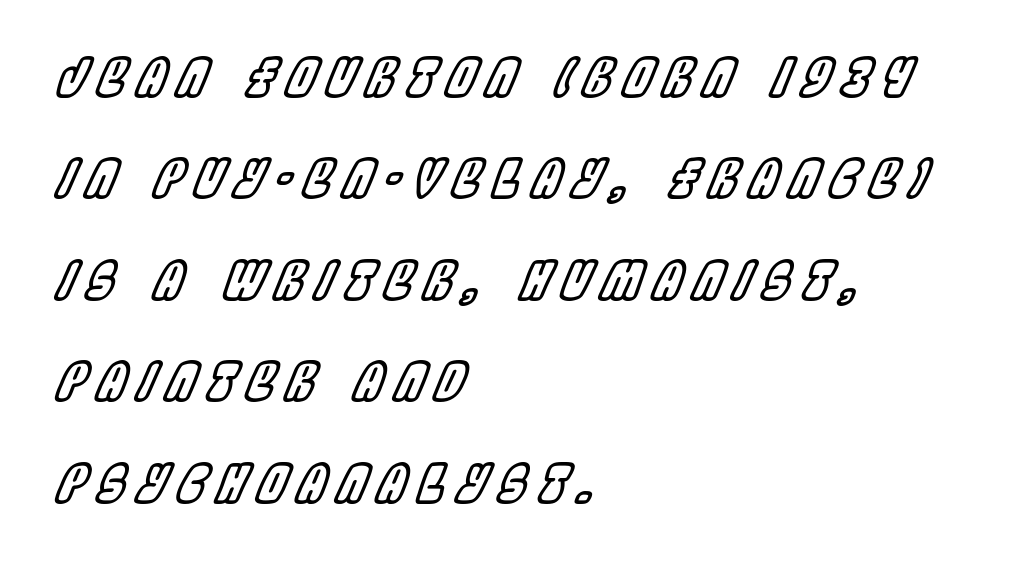
If you measured baseline to baseline, you'd find a long distance. Quick note: underline off. Students, note that the glyphs here are deliberately spaced far apart. The rendering uses natural spacing where letterforms have individual widths.
